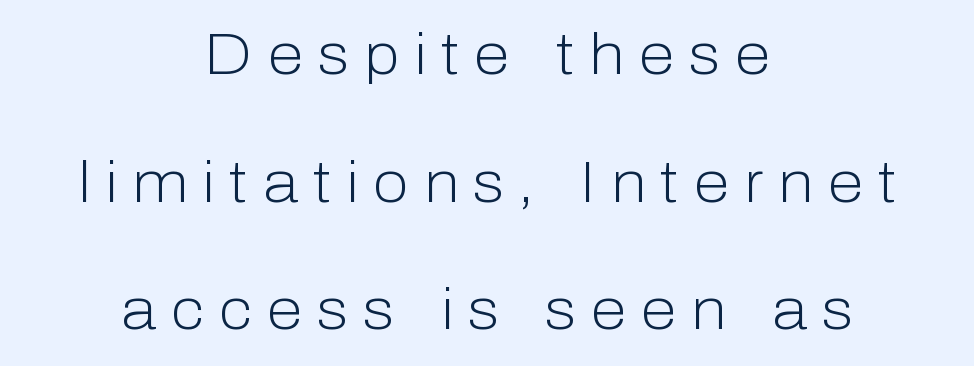
Q: Is the text bold? A: No.
Q: Is the text italic (slanted)? A: No, it is upright.
Q: Is the typeface a serif or a sans-serif typeface? A: Sans-serif.
Q: Is the text underlined? A: No.
Q: How is the paragraph aligned? A: Centered.
Q: Is the spacing between letters normal or unusually wide? A: Unusually wide.
Q: Is the spacing between lines tight, normal or loose? A: Loose.
Q: Width (condensed, normal, or wide)? A: Normal.
Q: Stroke contrast? A: Low.
Q: x-height? A: Medium.
Q: Monospaced? A: No.
